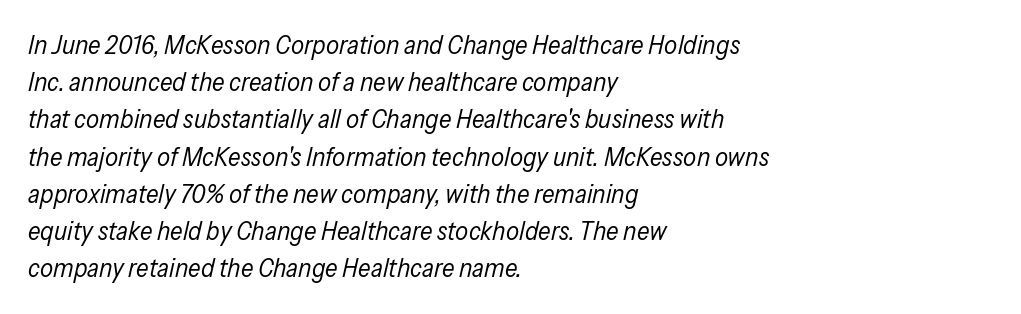
Q: Is the text bold? A: No.
Q: Is the text italic (slanted)? A: Yes, it leans right by about 13 degrees.
Q: Is the text underlined? A: No.
Q: How is the paragraph aligned? A: Left-aligned.
Q: Is the spacing between letters normal or unusually wide? A: Normal.
Q: Is the spacing between lines tight, normal or loose? A: Normal.
